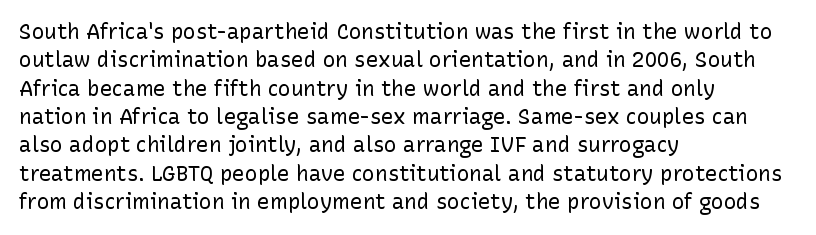
Evenly set lines give the paragraph a standard silhouette. Students, note that the glyphs here touch the page at normal intervals. In terms of posture, this sample is upright. Typeset ragged right — the left edge is the straight one.
